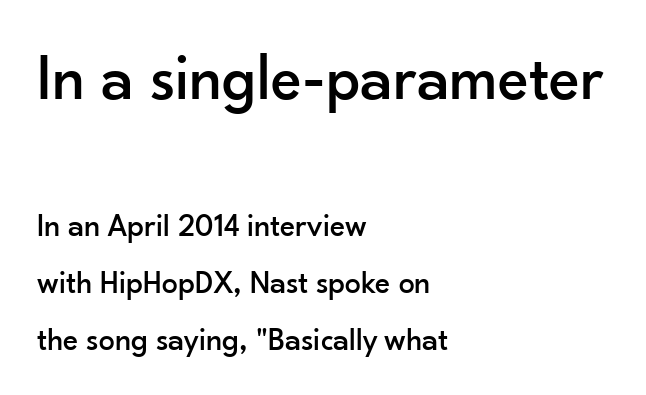
The image shows 65 px sans-serif type, upright; set left-aligned, line spacing 1.78x, normal letter spacing, not underlined; the first (top) block is 2.03x larger; low stroke contrast and a small x-height.
